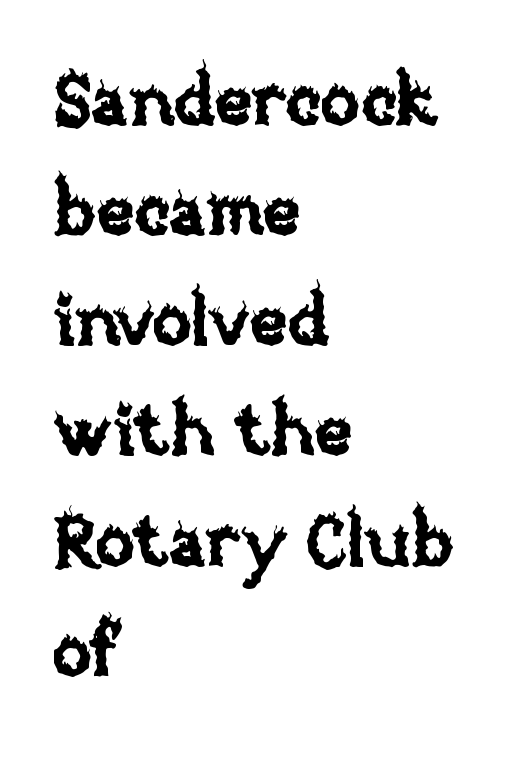
The image shows 72 px text type, upright; set left-aligned, normal line spacing (1.53x), normal letter spacing, not underlined; low stroke contrast and a large x-height.
